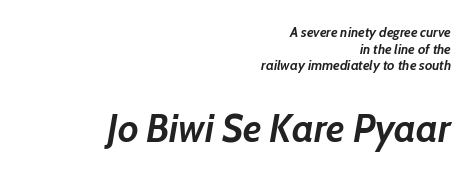
{"italic": "yes", "lean": "right", "slant_degrees": 10, "bold": "yes", "weight": "semibold", "width": "normal", "stroke_contrast": "low", "x_height": "medium", "monospaced": "no", "underline": "no", "align": "right", "line_spacing_ratio": 1.18, "letter_spacing": "normal", "letter_spacing_em": 0.0, "larger_block": "second", "size_ratio": 2.79, "glyph_px": 39}
